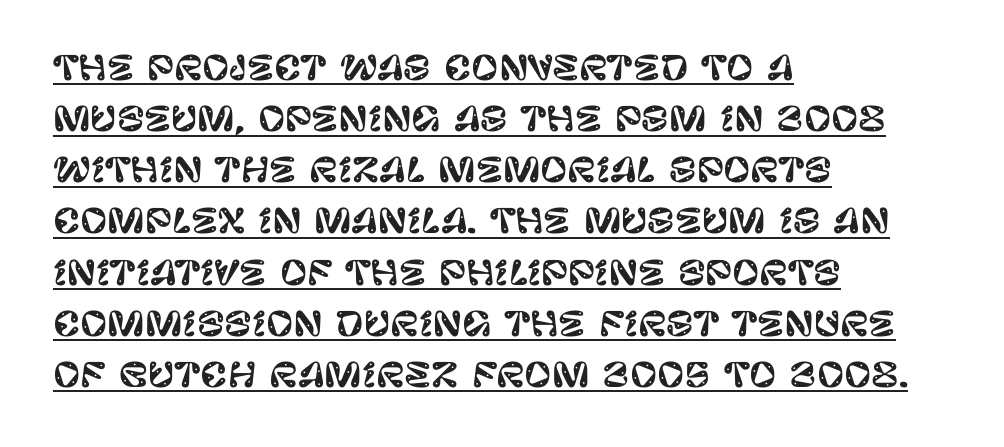
{"serif": "no", "width": "normal", "stroke_contrast": "low", "x_height": "large", "monospaced": "no", "underline": "yes", "align": "left", "line_spacing": "normal", "line_spacing_ratio": 1.55, "letter_spacing": "normal", "letter_spacing_em": 0.0, "glyph_px": 33}
